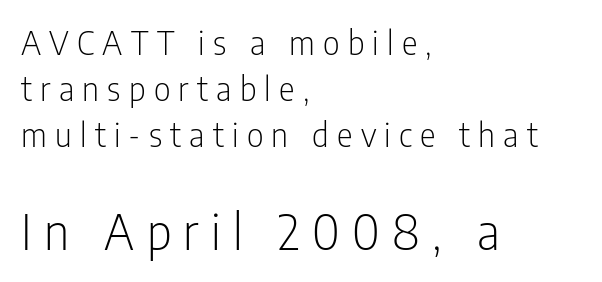
The image shows 49 px light, condensed sans-serif type, upright; set left-aligned, normal line spacing (1.4x), unusually wide letter spacing (+0.25 em), not underlined; the second (bottom) block is 1.48x larger; low stroke contrast and a medium x-height.
